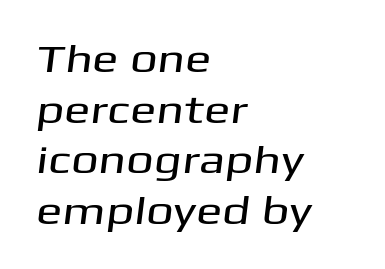
Q: Is the typeface a serif or a sans-serif typeface? A: Sans-serif.
Q: Is the text underlined? A: No.
Q: How is the paragraph aligned? A: Left-aligned.
Q: Is the spacing between letters normal or unusually wide? A: Normal.
Q: Is the spacing between lines tight, normal or loose? A: Normal.
Q: Width (condensed, normal, or wide)? A: Wide.
Q: Stroke contrast? A: Medium.
Q: x-height? A: Medium.
Q: Monospaced? A: No.
